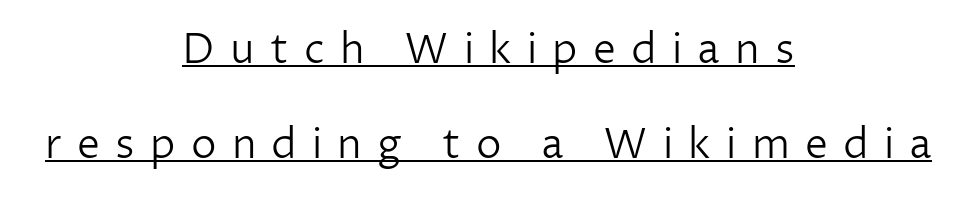
Honestly, the rows look like they've been pulled way apart. The weight would be labelled regular, book, light, or lighter still. The type is letterspaced generously, with wide tracking. The passage is arranged like a title page — every line centered. Is this a fixed-width face? No — the glyphs have proportional, varying widths.
